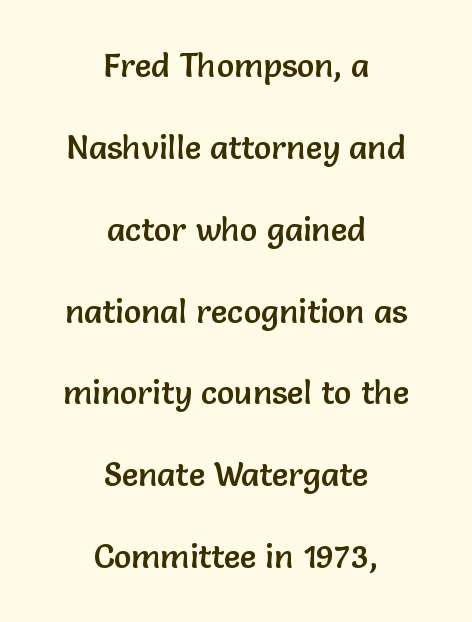
Designer's note — italics off, roman on. Regarding leading, the lines here are spaced well apart. Is the letter spacing exaggerated? No — it looks like the ordinary default. Honestly, there is no underline to notice here at all. Letterform terminals end flat and unadorned throughout the passage.
